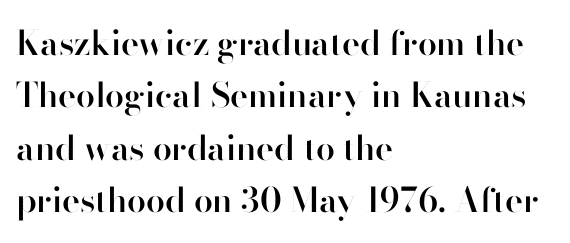
The image shows 34 px semibold sans-serif type, upright; set left-aligned, normal line spacing (1.54x), normal letter spacing, not underlined; high stroke contrast and a small x-height.
